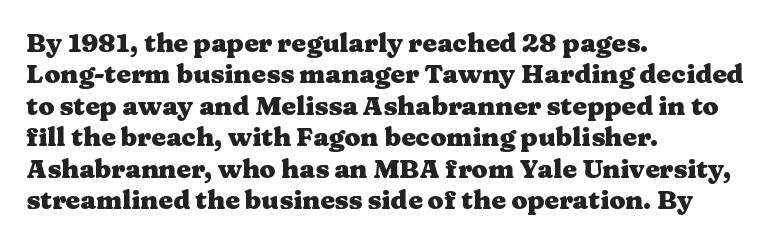
Posture: straight, roman, zero tilt. A student would call this left alignment; a typographer would say flush left, rag right. Rule under the text: the space is simply empty. Between one letter and the next there's only the usual sliver of space. Plenty of ink on the page — the face is bold.
